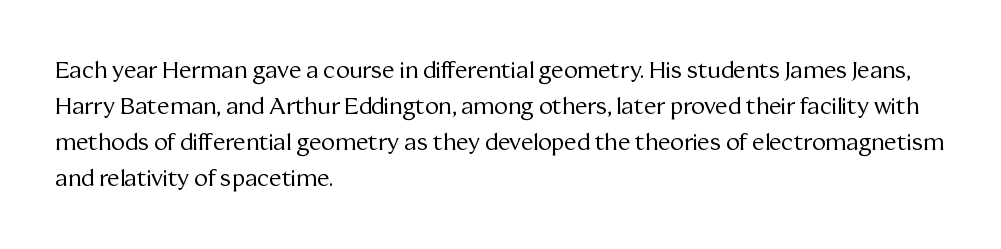
The image shows 23 px text type, upright; set left-aligned, normal line spacing (1.56x), normal letter spacing, not underlined.
